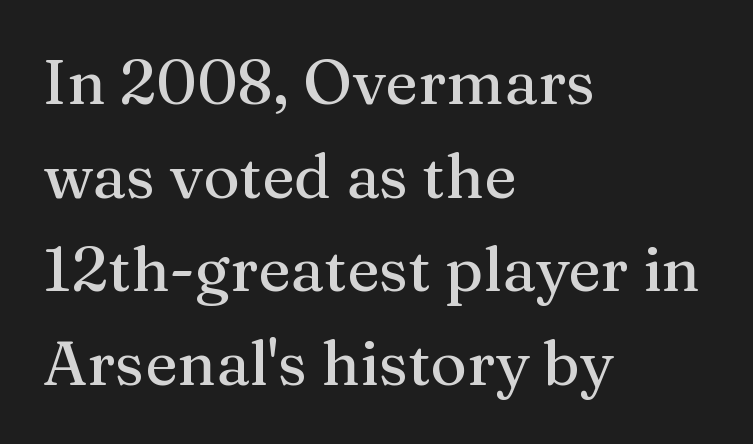
Q: Is the text italic (slanted)? A: No, it is upright.
Q: Is the typeface a serif or a sans-serif typeface? A: Serif.
Q: Is the text underlined? A: No.
Q: How is the paragraph aligned? A: Left-aligned.
Q: Is the spacing between letters normal or unusually wide? A: Normal.
Q: Is the spacing between lines tight, normal or loose? A: Normal.
Q: Width (condensed, normal, or wide)? A: Normal.
Q: Stroke contrast? A: Medium.
Q: x-height? A: Medium.
Q: Monospaced? A: No.
